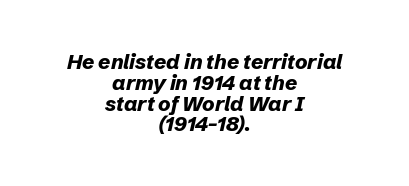
This sample trades vertical openness for compactness between lines. Here the glyphs are tracked normally, forming tight word shapes. The text block is weighted toward neither margin, spreading evenly from the middle. Words float on clear page, feet unadorned. Look at the stroke-to-counter ratio: heavy, a bold.
